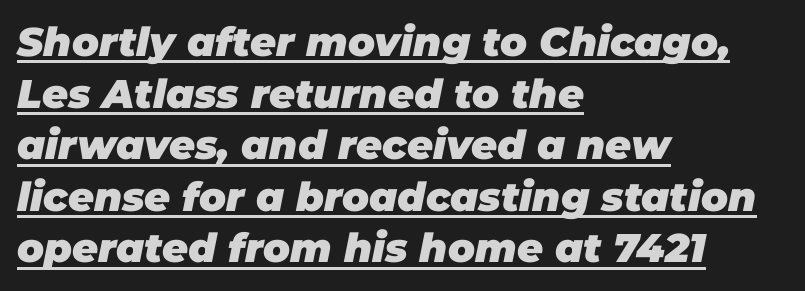
The image shows 40 px heavy type, italic (leaning right); set left-aligned, normal line spacing (1.29x), normal letter spacing, underlined; low stroke contrast and a large x-height.
